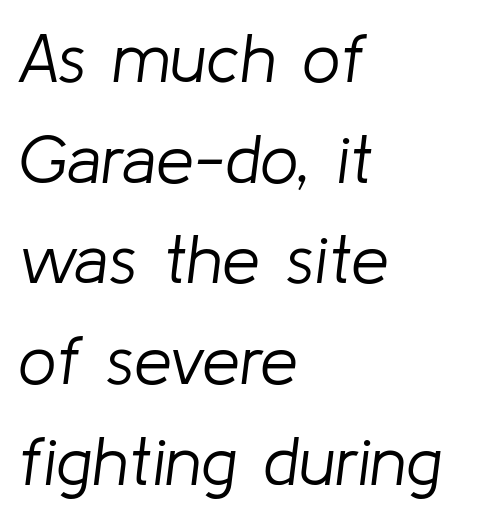
The image shows 68 px light type, italic (leaning right); set left-aligned, normal line spacing (1.48x), normal letter spacing, not underlined; low stroke contrast and a medium x-height.
